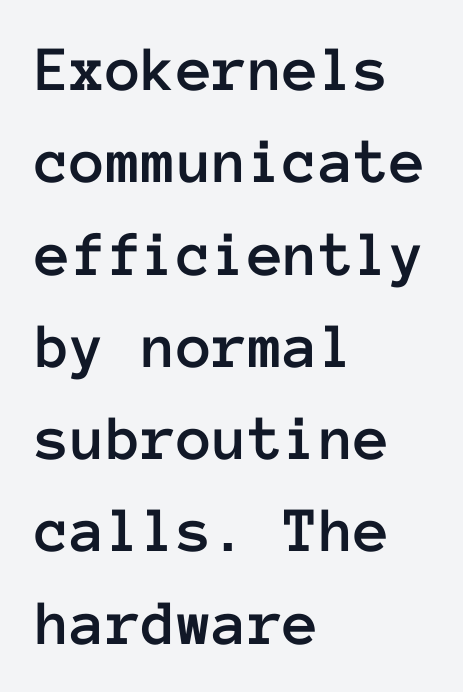
The setting favours the left margin, as ordinary paragraphs usually do. Spacing verdict: monospaced, one width for all characters. Tall strokes in this sample are plumb rather than angled. Nothing unusual about the tracking: characters are spaced as the font intends. Underline: absent. Quick note: interline space is typical.
